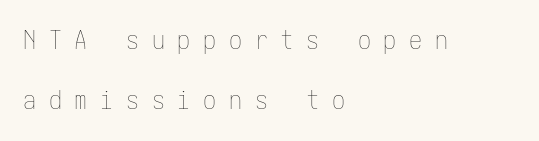
Q: Is the text bold? A: No.
Q: Is the text italic (slanted)? A: No, it is upright.
Q: Is the text underlined? A: No.
Q: How is the paragraph aligned? A: Left-aligned.
Q: Is the spacing between letters normal or unusually wide? A: Unusually wide.
Q: Is the spacing between lines tight, normal or loose? A: Loose.
